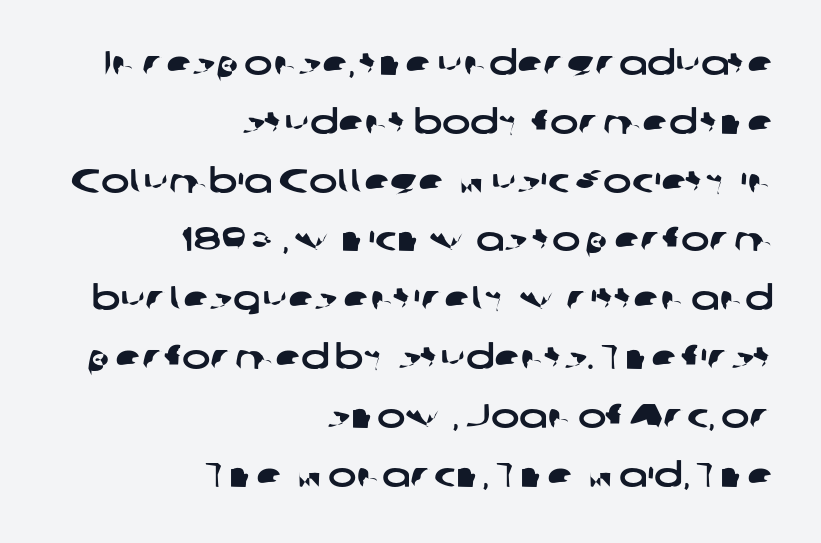
The image shows 34 px wide sans-serif type; set right-aligned, line spacing 1.73x, normal letter spacing, not underlined; low stroke contrast and a medium x-height.
